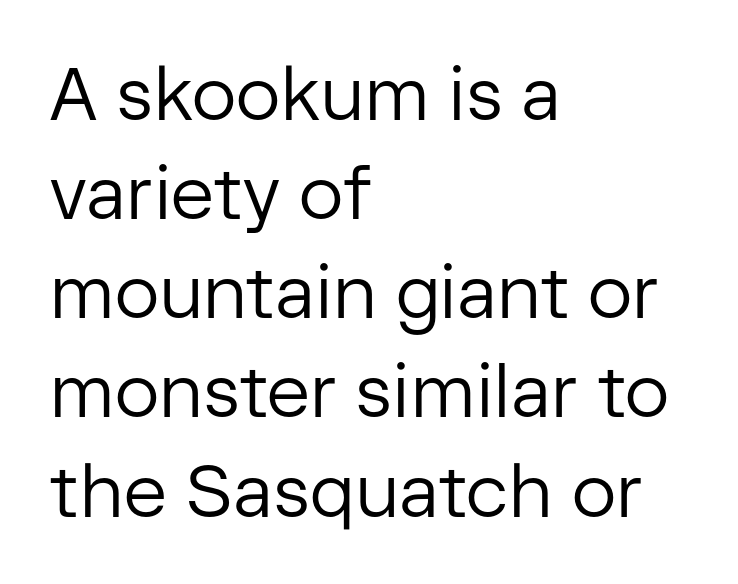
Q: Is the text bold? A: No.
Q: Is the text italic (slanted)? A: No, it is upright.
Q: Is the typeface a serif or a sans-serif typeface? A: Sans-serif.
Q: Is the text underlined? A: No.
Q: How is the paragraph aligned? A: Left-aligned.
Q: Is the spacing between letters normal or unusually wide? A: Normal.
Q: Is the spacing between lines tight, normal or loose? A: Normal.
Q: Width (condensed, normal, or wide)? A: Normal.
Q: Stroke contrast? A: Low.
Q: x-height? A: Medium.
Q: Monospaced? A: No.
